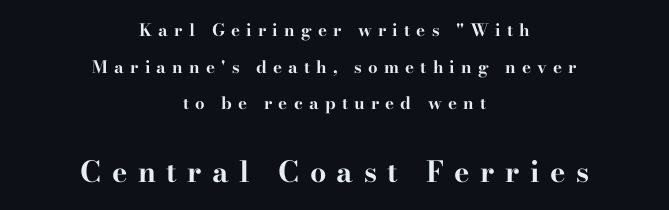
Q: Is the text bold? A: Yes.
Q: Is the text italic (slanted)? A: No, it is upright.
Q: Is the typeface a serif or a sans-serif typeface? A: Serif.
Q: Is the text underlined? A: No.
Q: How is the paragraph aligned? A: Centered.
Q: Is the spacing between letters normal or unusually wide? A: Unusually wide.
Q: Is the spacing between lines tight, normal or loose? A: Loose.
Q: Which block of text is set in a larger size, the first (top) or the second (bottom)? A: The second (bottom) one.
Q: Width (condensed, normal, or wide)? A: Wide.
Q: Stroke contrast? A: High.
Q: x-height? A: Small.
Q: Monospaced? A: No.
